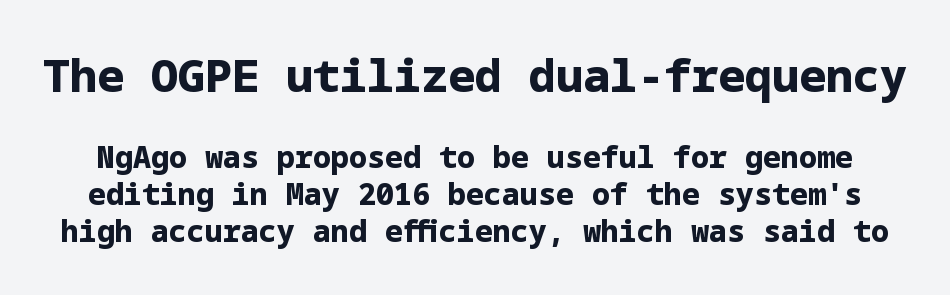
The letters stand straight up with perfectly vertical stems. Classification — sans serif. Its strokes are broad and dark, the hallmark of bold type. Nobody touched the tracking dial on this one. The rendering shrinks the type as you move from the upper chunk to the lower. The zone under the glyphs is completely vacant.
